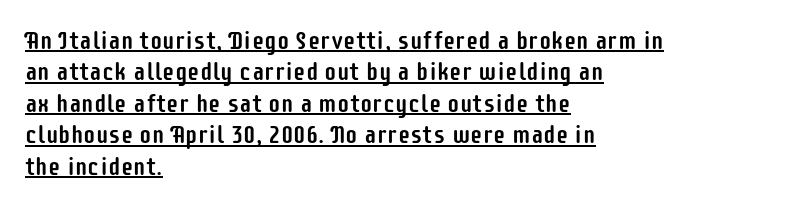
Q: Is the text italic (slanted)? A: No, it is upright.
Q: Is the text underlined? A: Yes.
Q: How is the paragraph aligned? A: Left-aligned.
Q: Is the spacing between letters normal or unusually wide? A: Normal.
Q: Is the spacing between lines tight, normal or loose? A: Normal.
